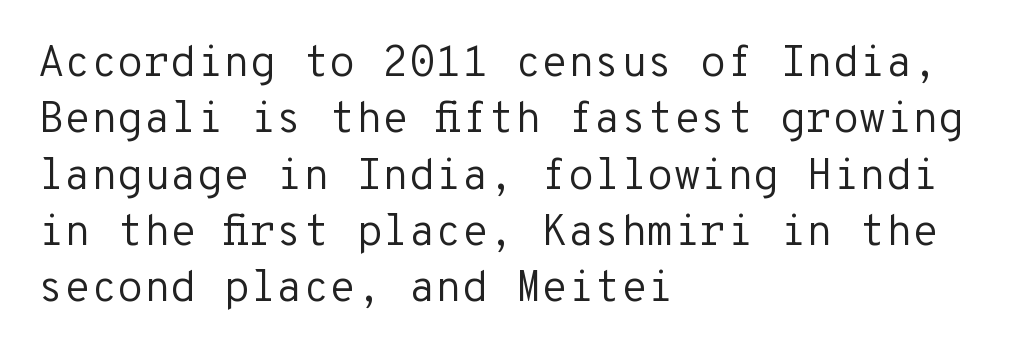
{"serif": "no", "italic": "no", "bold": "no", "weight": "regular", "width": "normal", "stroke_contrast": "low", "x_height": "medium", "monospaced": "yes", "underline": "no", "align": "left", "line_spacing": "normal", "line_spacing_ratio": 1.31, "letter_spacing": "normal", "letter_spacing_em": 0.0, "glyph_px": 43}
